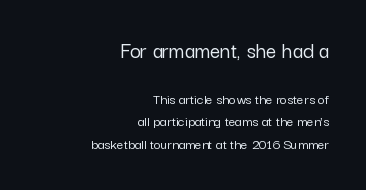
This rendering features lettering with no underline. Compared with typical paragraphs, the rows here are spaced about the same. You get the large type first, then a drop to smaller type. What stands out about the letter spacing? Nothing — it is the standard amount. Upright lettering throughout. Line endings align vertically; line beginnings do not.
